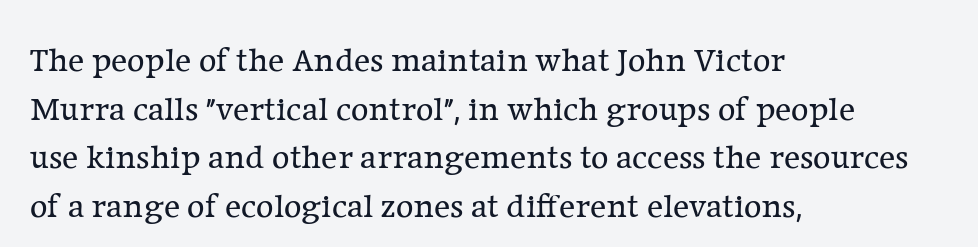
{"serif": "yes", "italic": "no", "bold": "no", "weight": "regular", "width": "normal", "stroke_contrast": "low", "x_height": "medium", "monospaced": "no", "underline": "no", "align": "left", "line_spacing": "normal", "line_spacing_ratio": 1.43, "letter_spacing": "normal", "letter_spacing_em": 0.0, "glyph_px": 34}
